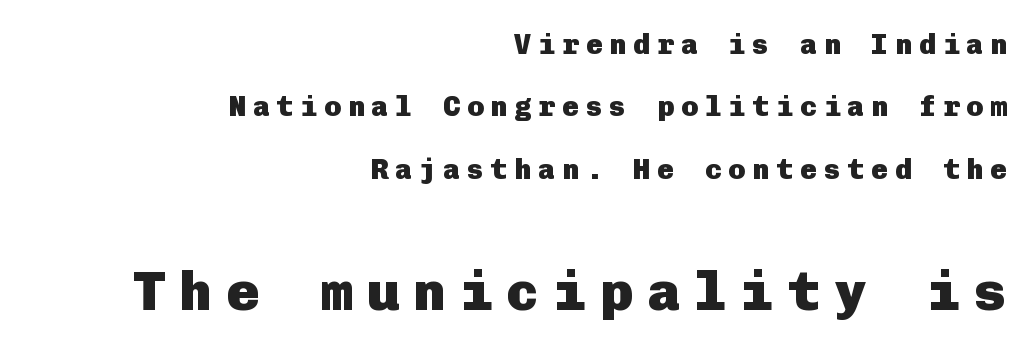
Q: Is the text bold? A: Yes.
Q: Is the text italic (slanted)? A: No, it is upright.
Q: Is the typeface a serif or a sans-serif typeface? A: Sans-serif.
Q: Is the text underlined? A: No.
Q: How is the paragraph aligned? A: Right-aligned.
Q: Is the spacing between letters normal or unusually wide? A: Unusually wide.
Q: Is the spacing between lines tight, normal or loose? A: Loose.
Q: Which block of text is set in a larger size, the first (top) or the second (bottom)? A: The second (bottom) one.
Q: Width (condensed, normal, or wide)? A: Normal.
Q: Stroke contrast? A: Low.
Q: x-height? A: Medium.
